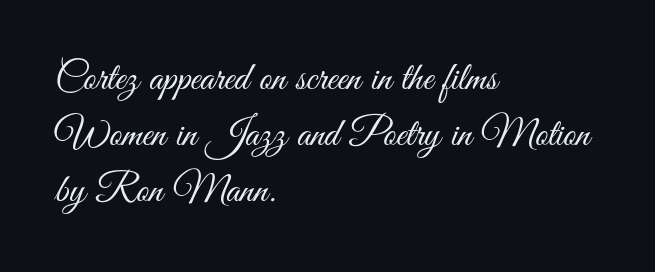
{"serif": "no", "bold": "no", "weight": "light", "width": "condensed", "stroke_contrast": "medium", "x_height": "small", "monospaced": "no", "underline": "no", "align": "left", "line_spacing": "normal", "line_spacing_ratio": 1.4, "letter_spacing": "normal", "letter_spacing_em": 0.0, "glyph_px": 40}
